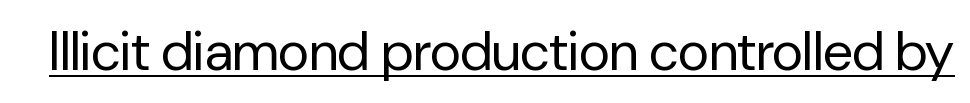
No letter is thick-stroked: the sample isn't bold. Default kerning and tracking; the words read as compact shapes. The face used here is proportionally spaced, like ordinary book or web type. Is there any slant? The stems are plumb.
